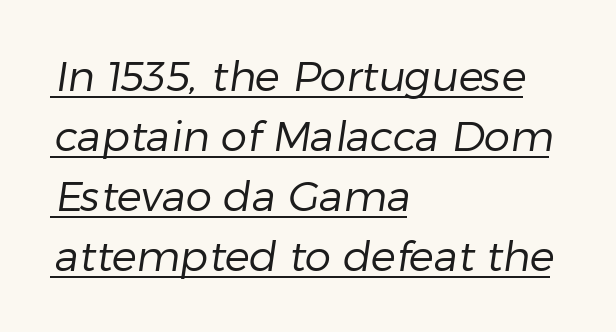
This rendering leaves character spacing at its baseline value. The letterforms sit at book weight or below. Font category for this specimen: sans-serif. Here the designer chose a conventional face with non-uniform glyph widths. Is there an underline? Yes — a line sits under the letters. All the whitespace from short lines collects on the right.
